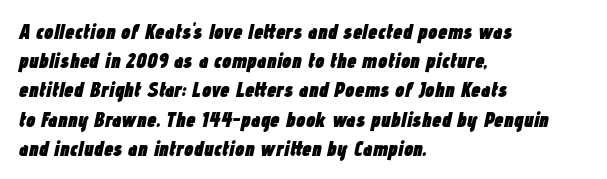
The image shows 21 px bold type, italic (leaning right); set left-aligned, normal line spacing (1.39x), normal letter spacing, not underlined.
